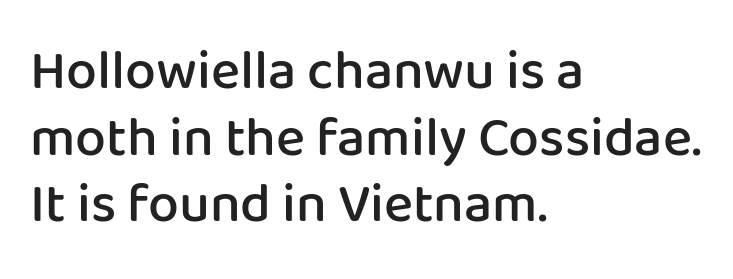
{"serif": "no", "italic": "no", "bold": "semi", "weight": "semibold", "width": "normal", "stroke_contrast": "low", "x_height": "medium", "monospaced": "no", "underline": "no", "align": "left", "line_spacing_ratio": 1.21, "letter_spacing": "normal", "letter_spacing_em": 0.0, "glyph_px": 55}
